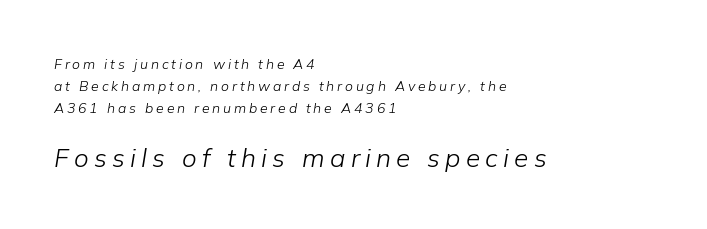
Caption: upper text group reduced, lower text group enlarged. The typesetting does not lean heavy: it is not bold. The typography opts for an oblique posture over an upright one. There is plenty of visible air inserted between adjacent glyphs.
